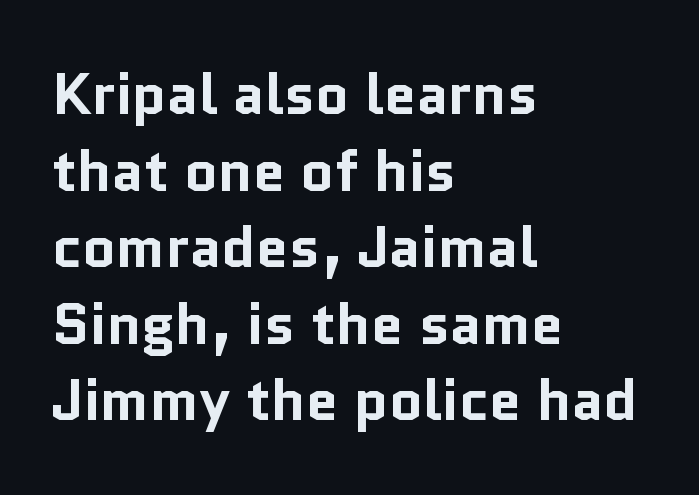
The image shows 58 px bold sans-serif type, upright; set left-aligned, normal line spacing (1.32x), normal letter spacing, not underlined; low stroke contrast and a medium x-height.
